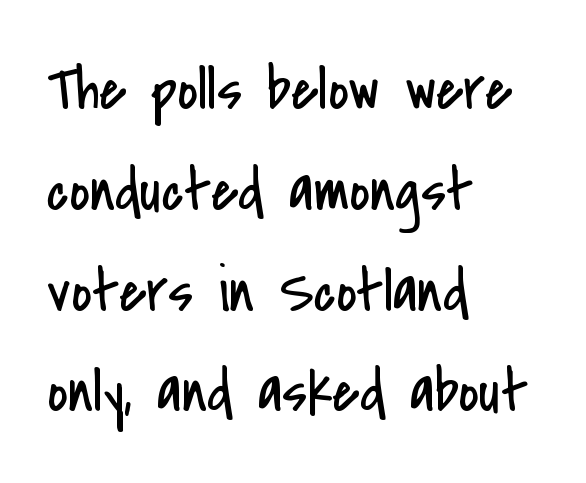
Q: Is the text bold? A: No.
Q: Is the text italic (slanted)? A: No, it is upright.
Q: Is the typeface a serif or a sans-serif typeface? A: Sans-serif.
Q: Is the text underlined? A: No.
Q: How is the paragraph aligned? A: Left-aligned.
Q: Is the spacing between letters normal or unusually wide? A: Normal.
Q: Is the spacing between lines tight, normal or loose? A: Normal.
Q: Width (condensed, normal, or wide)? A: Condensed.
Q: Stroke contrast? A: Low.
Q: x-height? A: Small.
Q: Monospaced? A: No.
